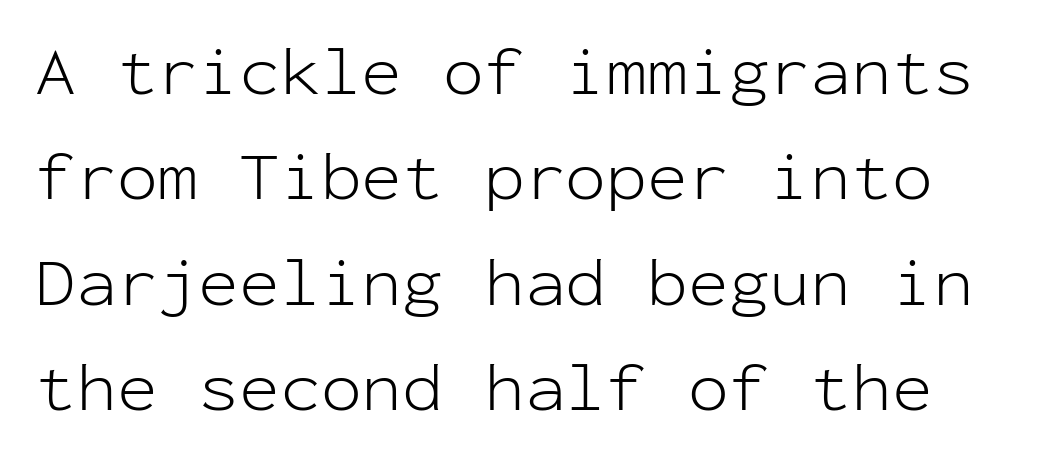
Q: Is the text bold? A: No.
Q: Is the text italic (slanted)? A: No, it is upright.
Q: Is the typeface a serif or a sans-serif typeface? A: Sans-serif.
Q: Is the text underlined? A: No.
Q: Is the spacing between letters normal or unusually wide? A: Normal.
Q: Is the spacing between lines tight, normal or loose? A: Normal.
Q: Width (condensed, normal, or wide)? A: Normal.
Q: Stroke contrast? A: Low.
Q: x-height? A: Medium.
Q: Monospaced? A: Yes.
